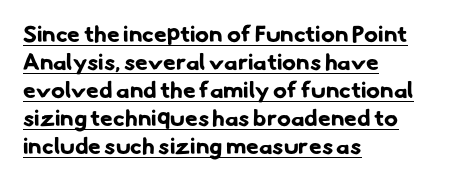
{"bold": "yes", "underline": "yes", "align": "left", "line_spacing_ratio": 1.22, "letter_spacing": "normal", "letter_spacing_em": 0.0, "glyph_px": 23}
